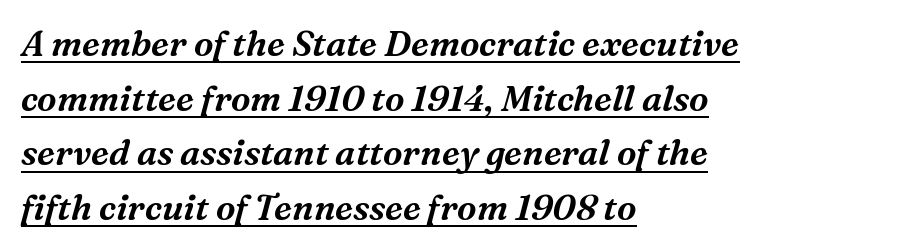
Every row of glyphs begins at an identical x-position on the left. Here the designer chose a conventional face with non-uniform glyph widths. The sample's only ornament is a line tracing under the words. The font family rendered here belongs to the serif group. Interline gaps are of average width in this sample.
